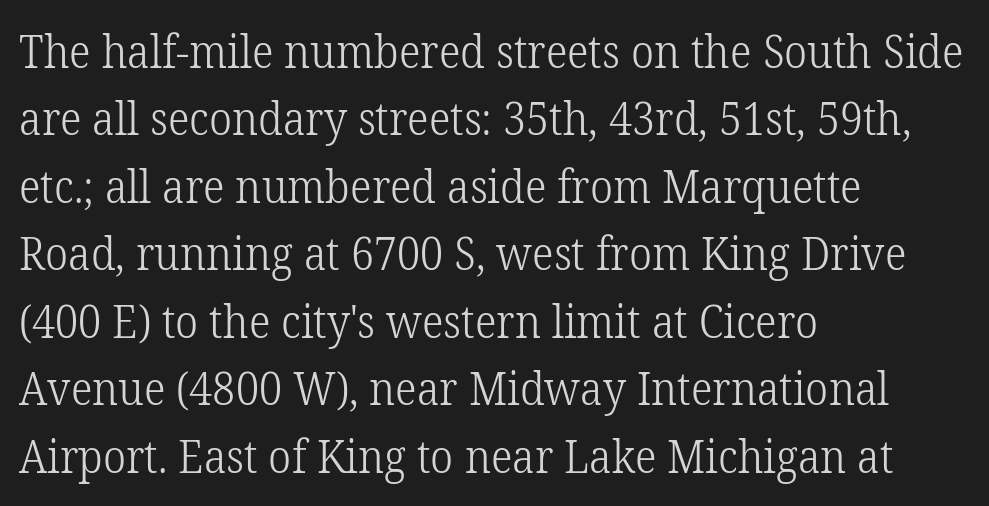
Q: Is the text bold? A: No.
Q: Is the text italic (slanted)? A: No, it is upright.
Q: Is the typeface a serif or a sans-serif typeface? A: Serif.
Q: Is the text underlined? A: No.
Q: How is the paragraph aligned? A: Left-aligned.
Q: Is the spacing between letters normal or unusually wide? A: Normal.
Q: Is the spacing between lines tight, normal or loose? A: Normal.
Q: Width (condensed, normal, or wide)? A: Normal.
Q: Stroke contrast? A: Low.
Q: x-height? A: Medium.
Q: Monospaced? A: No.
